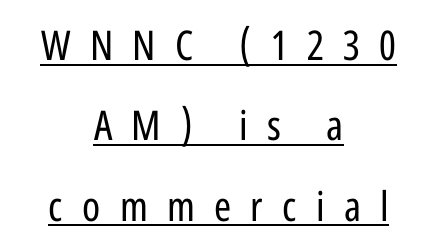
Q: Is the text bold? A: No.
Q: Is the text italic (slanted)? A: No, it is upright.
Q: Is the typeface a serif or a sans-serif typeface? A: Sans-serif.
Q: Is the text underlined? A: Yes.
Q: How is the paragraph aligned? A: Centered.
Q: Is the spacing between letters normal or unusually wide? A: Unusually wide.
Q: Is the spacing between lines tight, normal or loose? A: Loose.
Q: Width (condensed, normal, or wide)? A: Condensed.
Q: Stroke contrast? A: Low.
Q: x-height? A: Medium.
Q: Monospaced? A: No.
